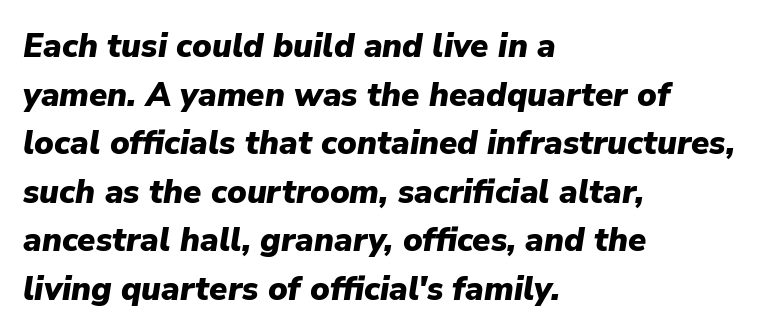
The image shows 33 px heavy type, italic (leaning right); set left-aligned, normal line spacing (1.47x), normal letter spacing, not underlined; low stroke contrast and a medium x-height.
